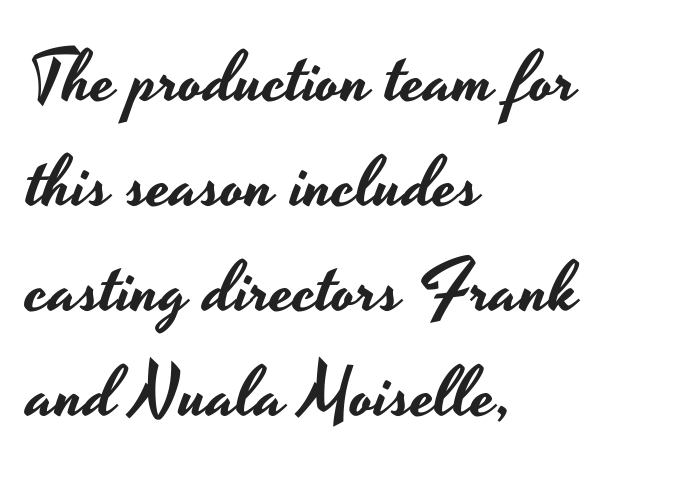
What's the leading like? Ordinary, nothing unusual. You could not count columns in this text — the font is proportionally spaced. This rendering leaves character spacing at its baseline value. A student would call this left alignment; a typographer would say flush left, rag right. Check where the strokes stop: nothing finishes them off — pure sans.
